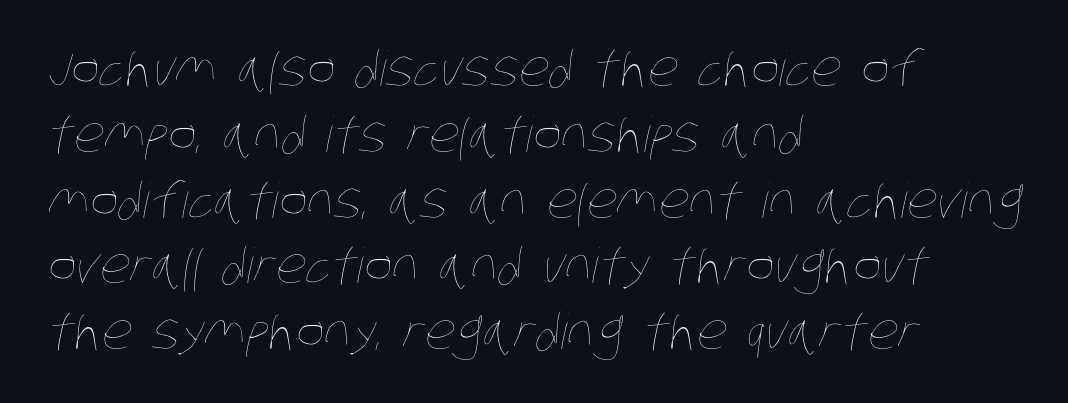
{"bold": "no", "weight": "thin", "width": "condensed", "stroke_contrast": "low", "x_height": "large", "monospaced": "no", "underline": "no", "align": "left", "line_spacing": "normal", "line_spacing_ratio": 1.37, "letter_spacing": "normal", "letter_spacing_em": 0.0, "glyph_px": 48}
